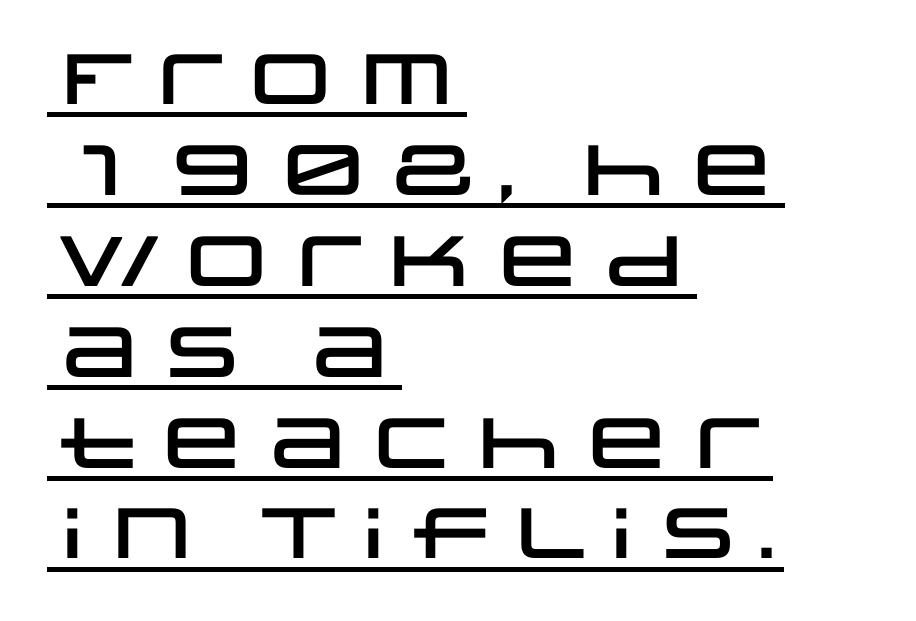
Q: Is the text italic (slanted)? A: No, it is upright.
Q: Is the typeface a serif or a sans-serif typeface? A: Sans-serif.
Q: Is the text underlined? A: Yes.
Q: How is the paragraph aligned? A: Left-aligned.
Q: Is the spacing between letters normal or unusually wide? A: Normal.
Q: Is the spacing between lines tight, normal or loose? A: Normal.
Q: Width (condensed, normal, or wide)? A: Wide.
Q: Stroke contrast? A: Low.
Q: x-height? A: Large.
Q: Monospaced? A: No.
